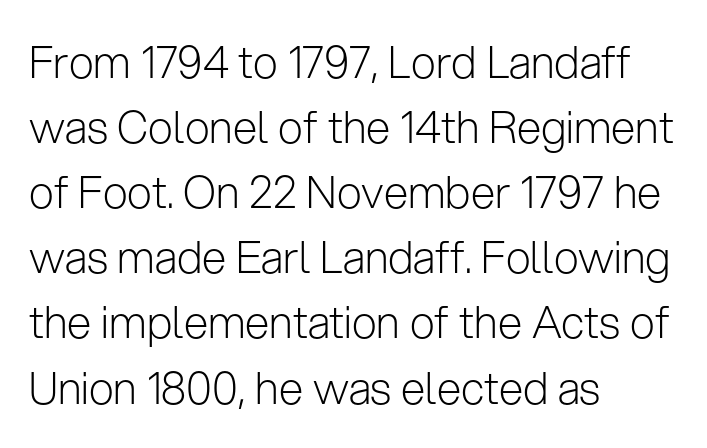
{"serif": "no", "italic": "no", "bold": "no", "weight": "light", "width": "normal", "stroke_contrast": "low", "x_height": "medium", "monospaced": "no", "underline": "no", "align": "left", "line_spacing": "normal", "line_spacing_ratio": 1.48, "letter_spacing": "normal", "letter_spacing_em": 0.0, "glyph_px": 44}
